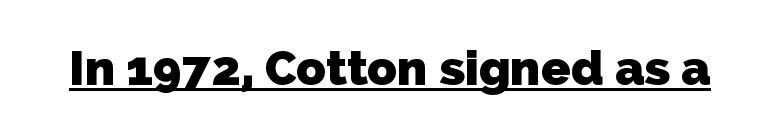
Q: Is the text bold? A: Yes.
Q: Is the typeface a serif or a sans-serif typeface? A: Sans-serif.
Q: Is the text underlined? A: Yes.
Q: Is the spacing between letters normal or unusually wide? A: Normal.
Q: Width (condensed, normal, or wide)? A: Normal.
Q: Stroke contrast? A: Low.
Q: x-height? A: Medium.
Q: Monospaced? A: No.
